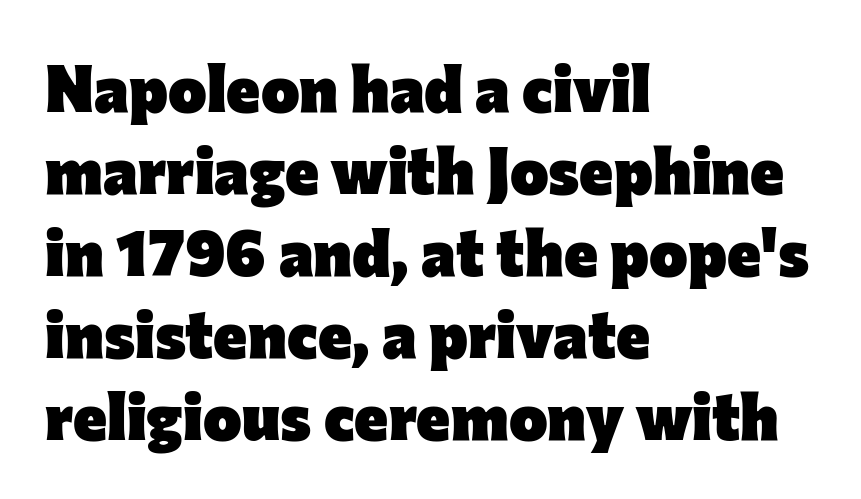
The space directly below the letters is spotless. Regular leading. Note: no serifs on the glyphs. The font is running at its bold setting. Left-aligned paragraph, ragged on the right. Designer's note — italics off, roman on.
